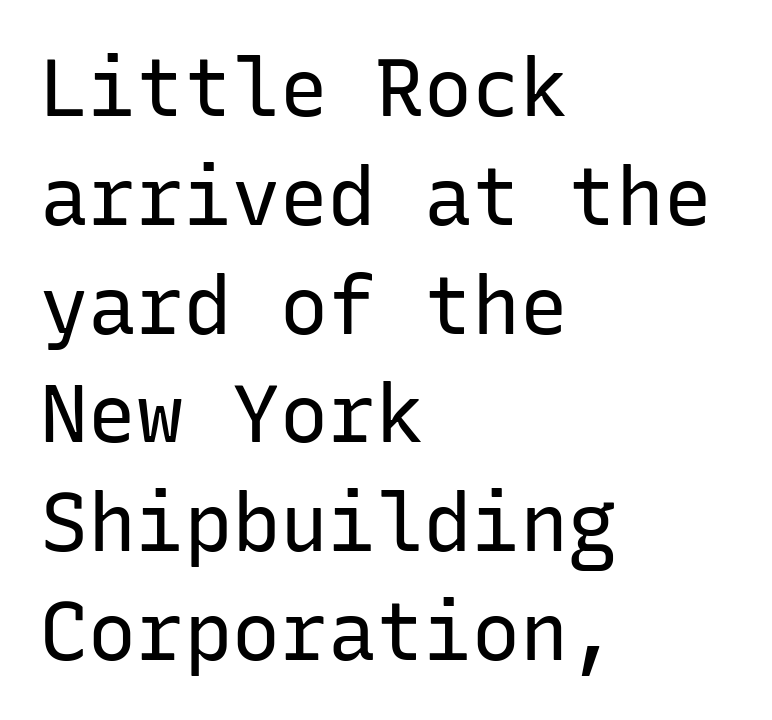
Q: Is the text bold? A: No.
Q: Is the text italic (slanted)? A: No, it is upright.
Q: Is the typeface a serif or a sans-serif typeface? A: Sans-serif.
Q: Is the text underlined? A: No.
Q: How is the paragraph aligned? A: Left-aligned.
Q: Is the spacing between letters normal or unusually wide? A: Normal.
Q: Is the spacing between lines tight, normal or loose? A: Normal.
Q: Width (condensed, normal, or wide)? A: Normal.
Q: Stroke contrast? A: Low.
Q: x-height? A: Medium.
Q: Monospaced? A: Yes.
